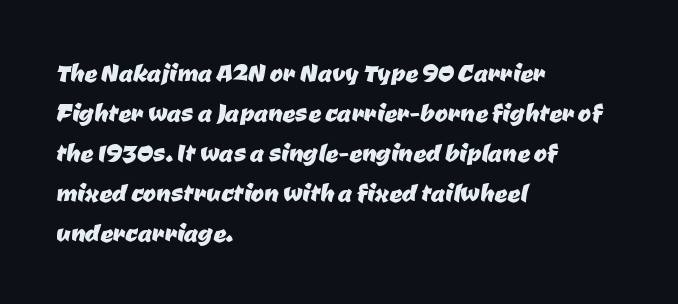
The image shows 32 px sans-serif type; set left-aligned, normal line spacing (1.25x), normal letter spacing, not underlined; low stroke contrast and a medium x-height.
